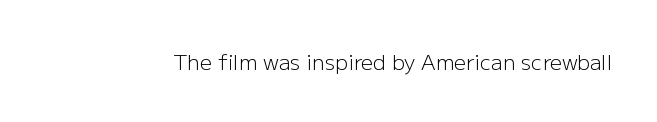
The image shows 21 px text type, upright; set normal letter spacing, not underlined.
